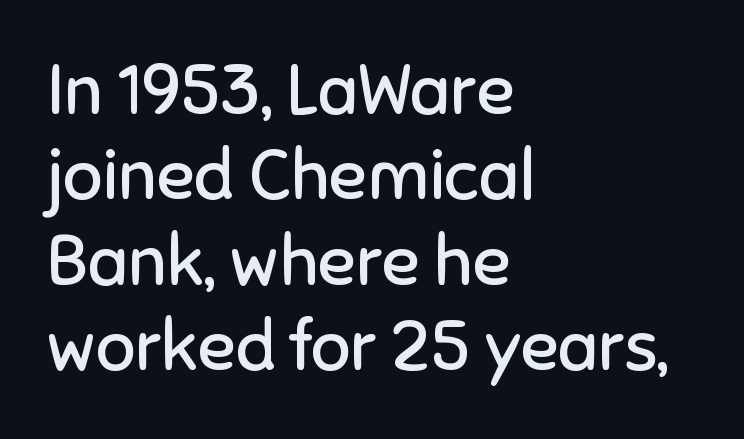
You could not count columns in this text — the font is proportionally spaced. What stands out about the letter spacing? Nothing — it is the standard amount. A classic flush-left, rag-right setting is used for this passage. Designer's note — italics off, roman on. Unmarked baselines from the first word to the last.
